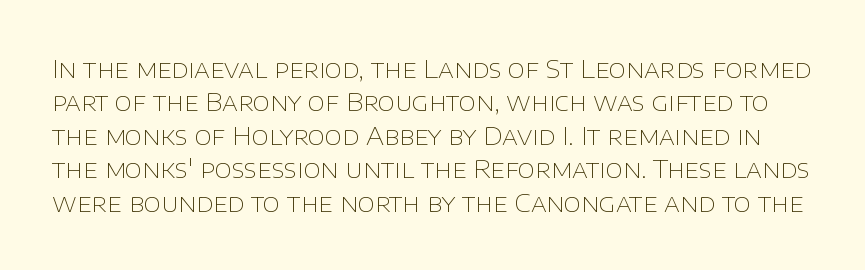
{"italic": "no", "bold": "no", "underline": "no", "line_spacing": "normal", "line_spacing_ratio": 1.34, "letter_spacing": "normal", "letter_spacing_em": 0.0, "glyph_px": 25}
